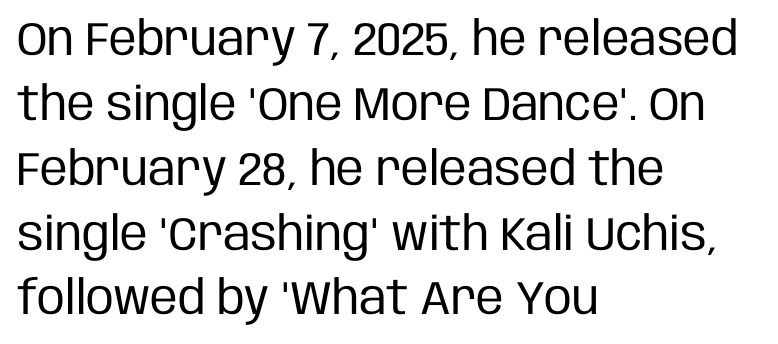
Q: Is the text bold? A: No.
Q: Is the text italic (slanted)? A: No, it is upright.
Q: Is the typeface a serif or a sans-serif typeface? A: Sans-serif.
Q: Is the text underlined? A: No.
Q: How is the paragraph aligned? A: Left-aligned.
Q: Is the spacing between letters normal or unusually wide? A: Normal.
Q: Is the spacing between lines tight, normal or loose? A: Normal.
Q: Width (condensed, normal, or wide)? A: Condensed.
Q: Stroke contrast? A: Low.
Q: x-height? A: Large.
Q: Monospaced? A: No.
